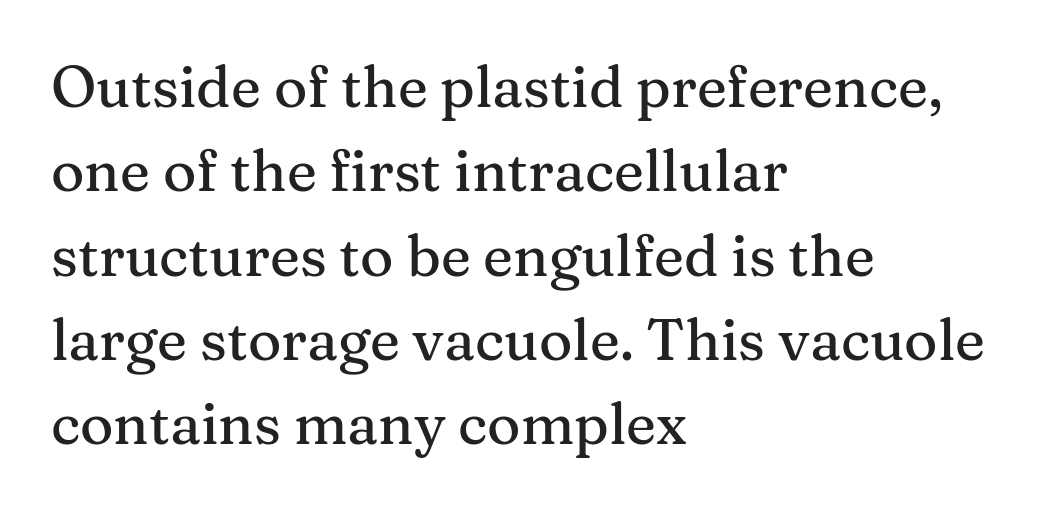
{"serif": "yes", "italic": "no", "width": "normal", "stroke_contrast": "medium", "x_height": "medium", "monospaced": "no", "underline": "no", "align": "left", "line_spacing": "normal", "line_spacing_ratio": 1.48, "letter_spacing": "normal", "letter_spacing_em": 0.0, "glyph_px": 57}
